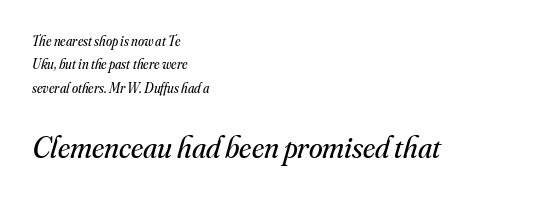
Serifs: yes, visible at the terminals of the letterforms. The letters look calm and open, with moderate or lighter stems. The passage shown leans; its letterforms are oblique. Glyph-to-glyph distance matches everyday printed text.
